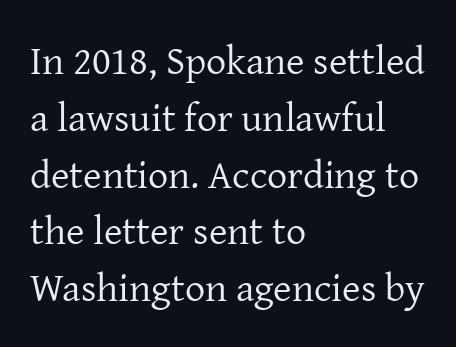
The image shows 40 px regular-weight serif type, upright; set left-aligned, normal line spacing (1.42x), normal letter spacing, not underlined; low stroke contrast and a medium x-height.
